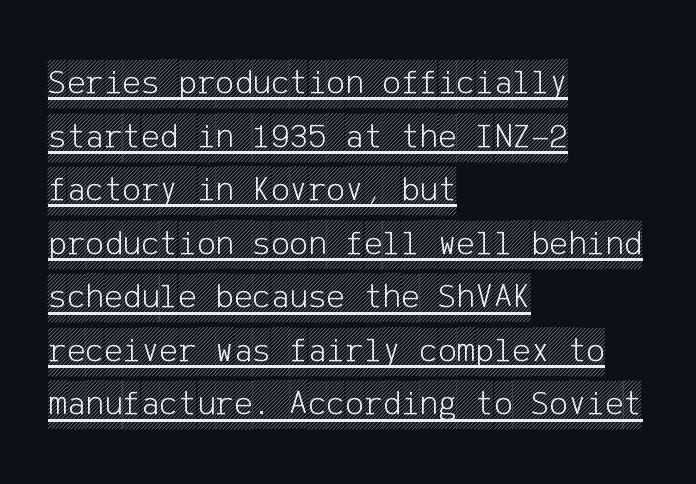
Q: Is the text italic (slanted)? A: No, it is upright.
Q: Is the text underlined? A: Yes.
Q: How is the paragraph aligned? A: Left-aligned.
Q: Is the spacing between letters normal or unusually wide? A: Normal.
Q: Is the spacing between lines tight, normal or loose? A: Normal.
Q: Width (condensed, normal, or wide)? A: Condensed.
Q: x-height? A: Large.
